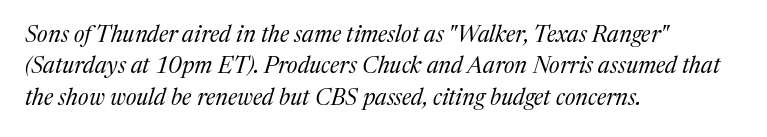
Q: Is the text bold? A: No.
Q: Is the text italic (slanted)? A: Yes, it leans right by about 17 degrees.
Q: Is the text underlined? A: No.
Q: How is the paragraph aligned? A: Left-aligned.
Q: Is the spacing between letters normal or unusually wide? A: Normal.
Q: Is the spacing between lines tight, normal or loose? A: Normal.
